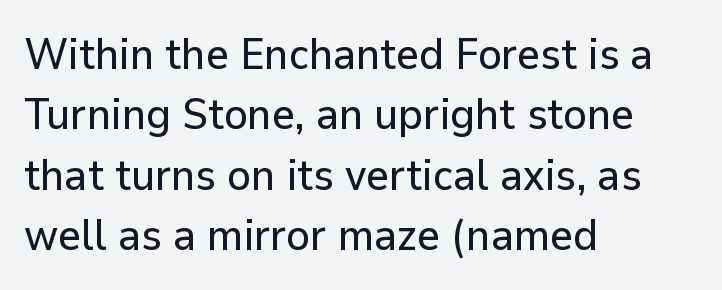
{"serif": "no", "italic": "no", "width": "normal", "stroke_contrast": "low", "x_height": "medium", "monospaced": "no", "underline": "no", "align": "left", "line_spacing": "normal", "line_spacing_ratio": 1.37, "letter_spacing": "normal", "letter_spacing_em": 0.0, "glyph_px": 44}
